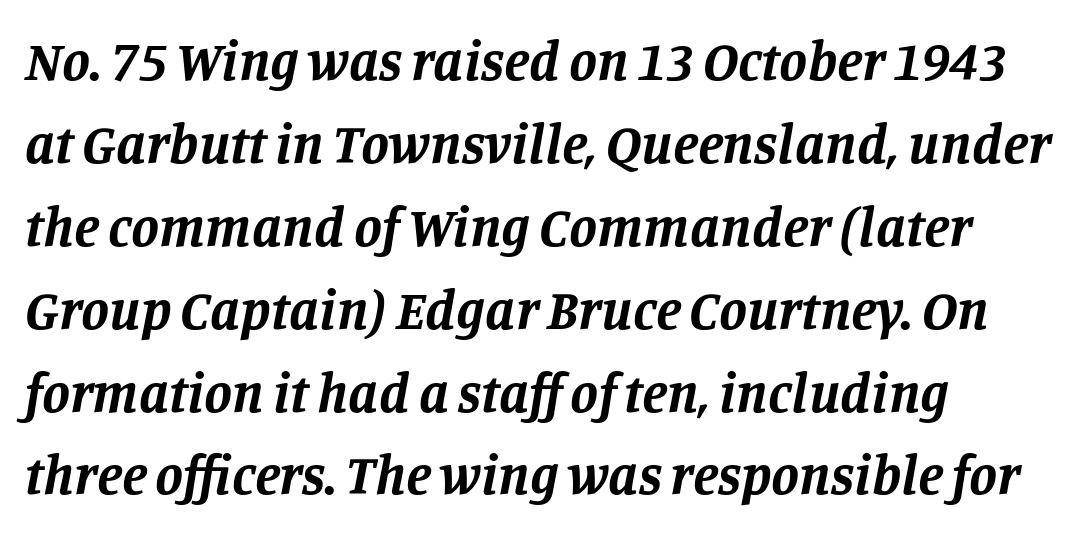
Q: Is the text bold? A: Yes.
Q: Is the text italic (slanted)? A: Yes, it leans right by about 11 degrees.
Q: Is the typeface a serif or a sans-serif typeface? A: Serif.
Q: Is the text underlined? A: No.
Q: How is the paragraph aligned? A: Left-aligned.
Q: Is the spacing between letters normal or unusually wide? A: Normal.
Q: Is the spacing between lines tight, normal or loose? A: Normal.
Q: Width (condensed, normal, or wide)? A: Normal.
Q: Stroke contrast? A: Low.
Q: x-height? A: Large.
Q: Monospaced? A: No.
